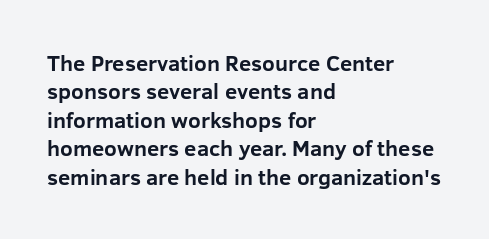
Q: Is the text bold? A: Yes.
Q: Is the text italic (slanted)? A: No, it is upright.
Q: Is the text underlined? A: No.
Q: How is the paragraph aligned? A: Left-aligned.
Q: Is the spacing between letters normal or unusually wide? A: Normal.
Q: Is the spacing between lines tight, normal or loose? A: Normal.
